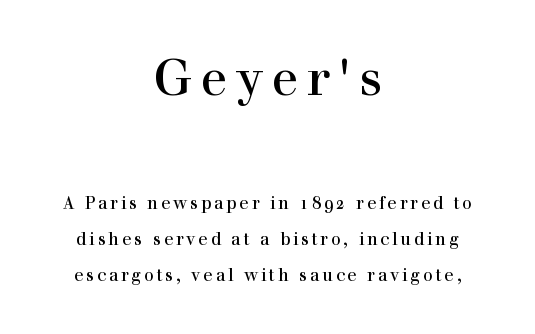
{"serif": "yes", "italic": "no", "width": "normal", "x_height": "medium", "monospaced": "no", "underline": "no", "align": "center", "line_spacing": "loose", "line_spacing_ratio": 2.11, "larger_block": "first", "size_ratio": 2.94, "glyph_px": 50}
